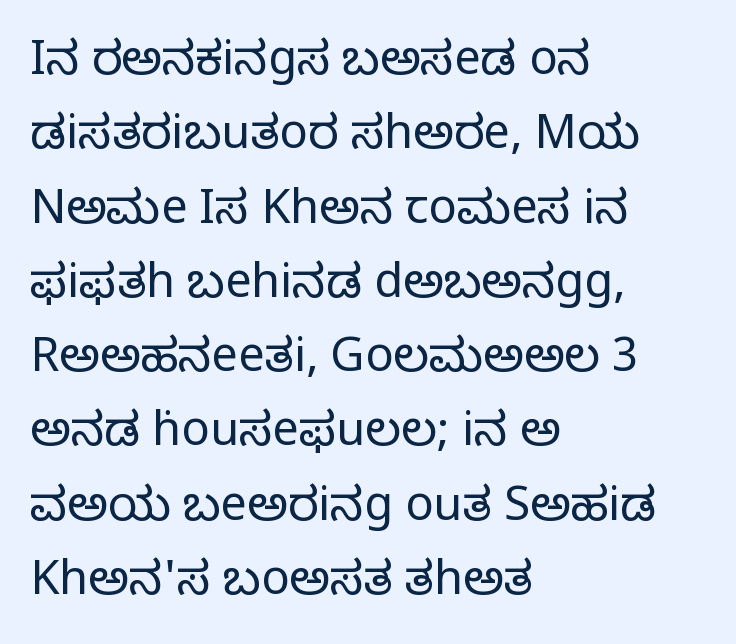
The image shows 47 px regular-weight serif type, upright; set left-aligned, normal line spacing (1.58x), normal letter spacing, not underlined; low stroke contrast and a large x-height.
